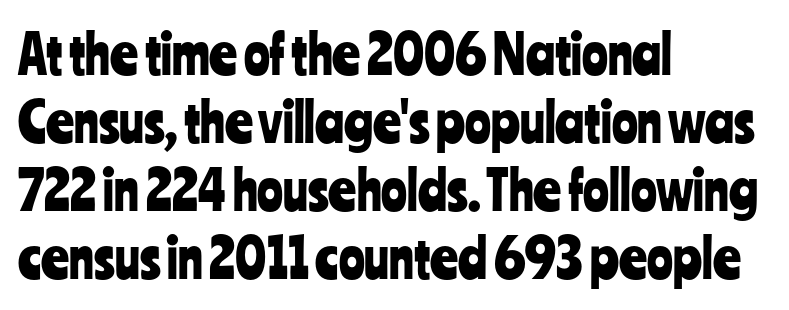
Q: Is the text italic (slanted)? A: No, it is upright.
Q: Is the typeface a serif or a sans-serif typeface? A: Sans-serif.
Q: Is the text underlined? A: No.
Q: How is the paragraph aligned? A: Left-aligned.
Q: Is the spacing between letters normal or unusually wide? A: Normal.
Q: Is the spacing between lines tight, normal or loose? A: Normal.
Q: Width (condensed, normal, or wide)? A: Condensed.
Q: Stroke contrast? A: Low.
Q: x-height? A: Medium.
Q: Monospaced? A: No.
